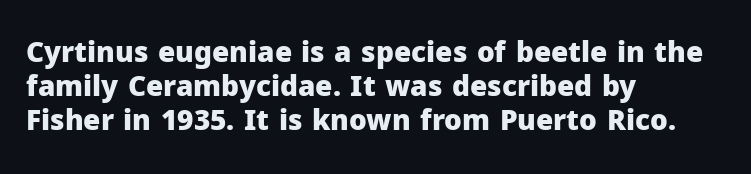
The passage shown is typed in a proportional face where columns would drift. What kind of face is this? One without serifs — a sans. Every letter is thick-stroked: bold, no question. The zone under the glyphs is completely vacant.
